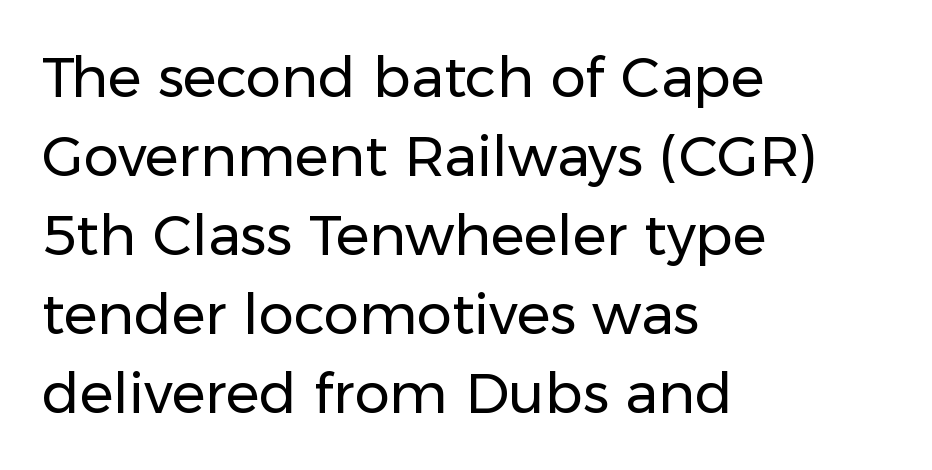
Q: Is the text bold? A: No.
Q: Is the text italic (slanted)? A: No, it is upright.
Q: Is the typeface a serif or a sans-serif typeface? A: Sans-serif.
Q: Is the text underlined? A: No.
Q: How is the paragraph aligned? A: Left-aligned.
Q: Is the spacing between letters normal or unusually wide? A: Normal.
Q: Is the spacing between lines tight, normal or loose? A: Normal.
Q: Width (condensed, normal, or wide)? A: Normal.
Q: Stroke contrast? A: Low.
Q: x-height? A: Medium.
Q: Monospaced? A: No.
